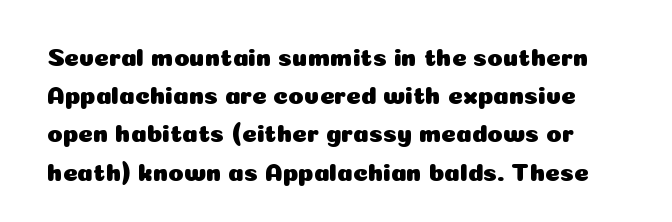
The image shows 25 px text type, upright; set normal line spacing (1.53x), normal letter spacing, not underlined.
